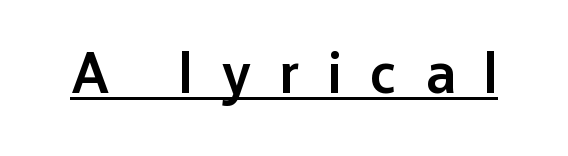
The image shows 58 px semibold sans-serif type, upright; set unusually wide letter spacing (+0.49 em), underlined; low stroke contrast and a medium x-height.
